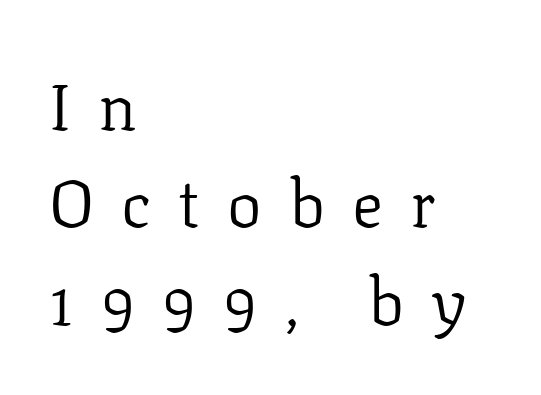
Q: Is the text bold? A: No.
Q: Is the text italic (slanted)? A: No, it is upright.
Q: Is the typeface a serif or a sans-serif typeface? A: Serif.
Q: Is the text underlined? A: No.
Q: How is the paragraph aligned? A: Left-aligned.
Q: Is the spacing between letters normal or unusually wide? A: Unusually wide.
Q: Is the spacing between lines tight, normal or loose? A: Normal.
Q: Width (condensed, normal, or wide)? A: Normal.
Q: Stroke contrast? A: Low.
Q: x-height? A: Medium.
Q: Monospaced? A: No.
